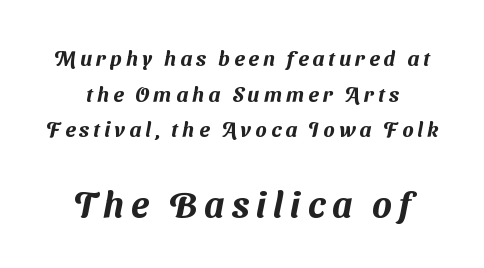
Q: Is the typeface a serif or a sans-serif typeface? A: Sans-serif.
Q: Is the text underlined? A: No.
Q: Is the spacing between letters normal or unusually wide? A: Unusually wide.
Q: Is the spacing between lines tight, normal or loose? A: Normal.
Q: Which block of text is set in a larger size, the first (top) or the second (bottom)? A: The second (bottom) one.
Q: Width (condensed, normal, or wide)? A: Normal.
Q: Stroke contrast? A: Medium.
Q: x-height? A: Medium.
Q: Monospaced? A: No.
